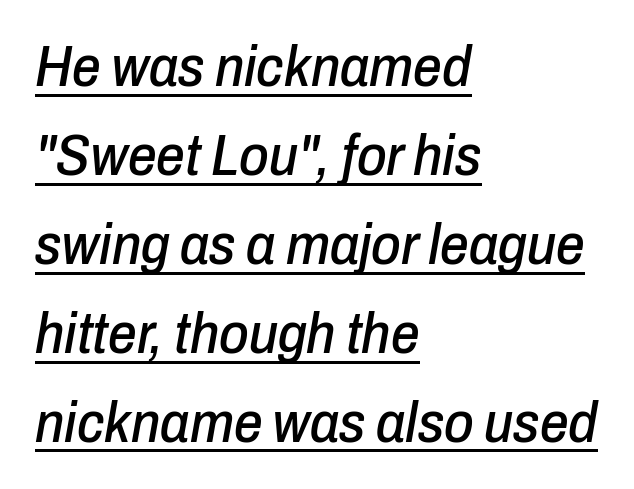
{"italic": "yes", "lean": "right", "slant_degrees": 10, "width": "condensed", "stroke_contrast": "low", "x_height": "medium", "monospaced": "no", "underline": "yes", "align": "left", "line_spacing": "normal", "line_spacing_ratio": 1.56, "letter_spacing": "normal", "letter_spacing_em": 0.0, "glyph_px": 57}
